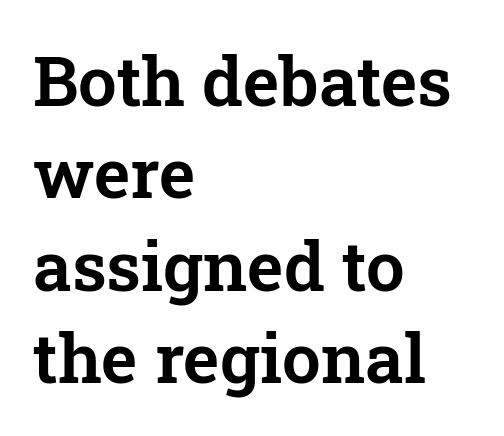
The image shows 69 px serif type, upright; set left-aligned, normal line spacing (1.34x), normal letter spacing, not underlined; low stroke contrast and a medium x-height.
